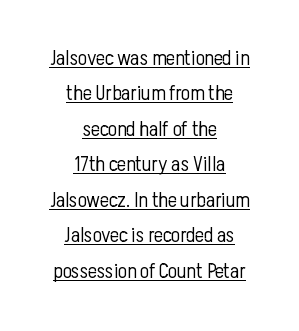
The image shows 21 px text type, upright; set centered, normal line spacing (1.69x), normal letter spacing, underlined.
